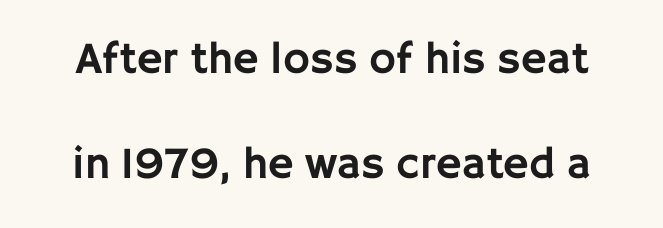
The image shows 45 px sans-serif type, upright; set loose line spacing (2.34x), normal letter spacing, not underlined; low stroke contrast and a large x-height.
